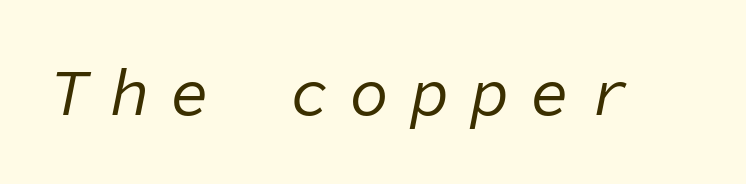
Q: Is the text bold? A: No.
Q: Is the text italic (slanted)? A: Yes, it leans right by about 11 degrees.
Q: Is the text underlined? A: No.
Q: Is the spacing between letters normal or unusually wide? A: Unusually wide.
Q: Width (condensed, normal, or wide)? A: Normal.
Q: Stroke contrast? A: Low.
Q: x-height? A: Medium.
Q: Monospaced? A: Yes.
